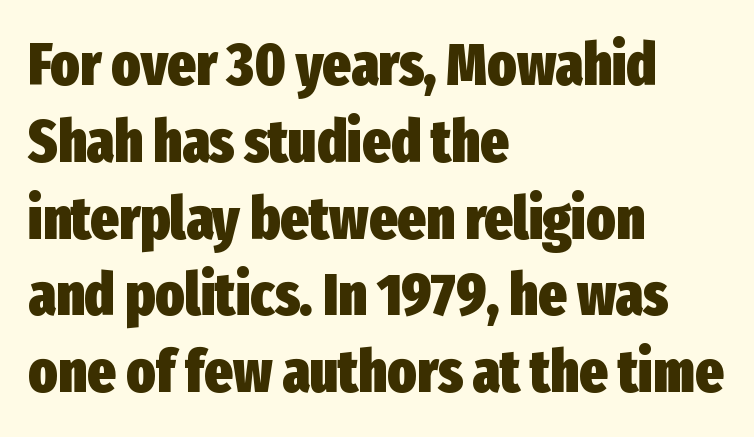
Q: Is the text bold? A: Yes.
Q: Is the text italic (slanted)? A: No, it is upright.
Q: Is the typeface a serif or a sans-serif typeface? A: Sans-serif.
Q: Is the text underlined? A: No.
Q: How is the paragraph aligned? A: Left-aligned.
Q: Is the spacing between letters normal or unusually wide? A: Normal.
Q: Is the spacing between lines tight, normal or loose? A: Normal.
Q: Width (condensed, normal, or wide)? A: Condensed.
Q: Stroke contrast? A: Low.
Q: x-height? A: Medium.
Q: Monospaced? A: No.
